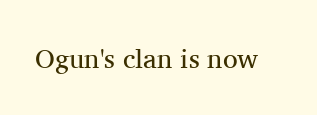
{"italic": "no", "bold": "no", "underline": "no", "letter_spacing": "normal", "letter_spacing_em": 0.0, "glyph_px": 27}
